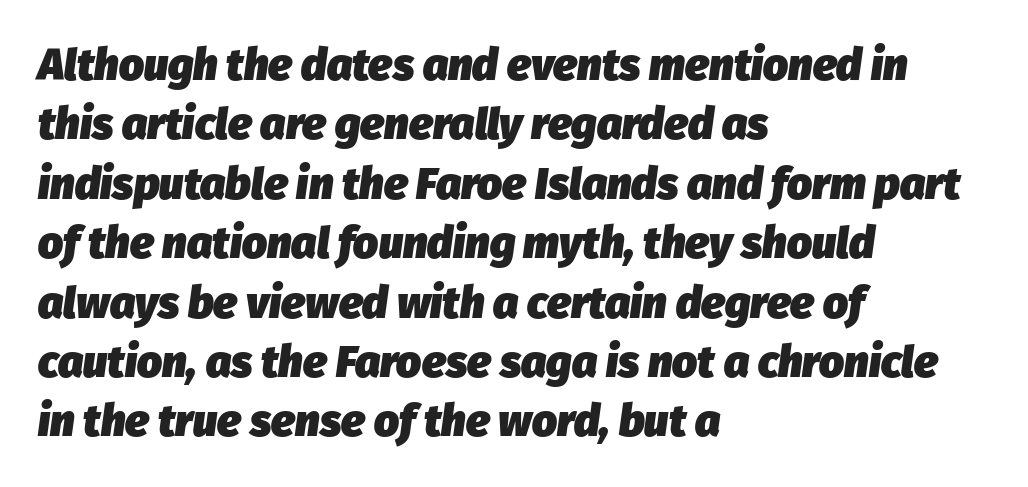
{"italic": "yes", "lean": "right", "slant_degrees": 8, "bold": "yes", "weight": "heavy", "width": "normal", "stroke_contrast": "low", "x_height": "medium", "monospaced": "no", "underline": "no", "align": "left", "line_spacing": "normal", "line_spacing_ratio": 1.35, "letter_spacing": "normal", "letter_spacing_em": 0.0, "glyph_px": 44}
